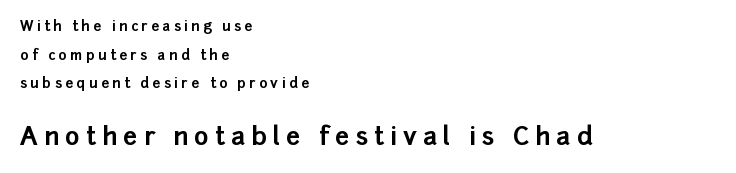
{"italic": "no", "bold": "yes", "underline": "no", "align": "left", "line_spacing": "loose", "line_spacing_ratio": 2.05, "letter_spacing": "wide", "letter_spacing_em": 0.24, "larger_block": "second", "size_ratio": 1.79, "glyph_px": 25}
